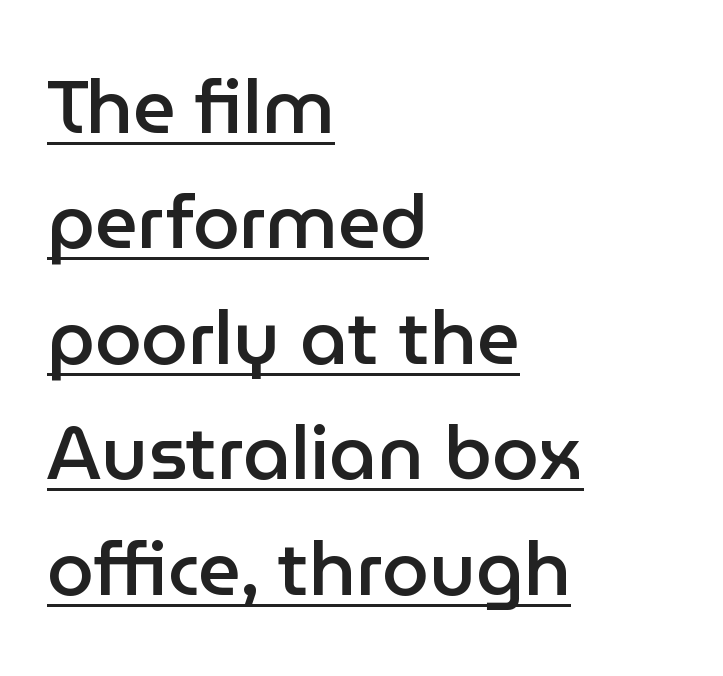
Q: Is the text bold? A: Semi-bold.
Q: Is the text italic (slanted)? A: No, it is upright.
Q: Is the typeface a serif or a sans-serif typeface? A: Sans-serif.
Q: Is the text underlined? A: Yes.
Q: How is the paragraph aligned? A: Left-aligned.
Q: Is the spacing between letters normal or unusually wide? A: Normal.
Q: Is the spacing between lines tight, normal or loose? A: Normal.
Q: Width (condensed, normal, or wide)? A: Normal.
Q: Stroke contrast? A: Low.
Q: x-height? A: Medium.
Q: Monospaced? A: No.
